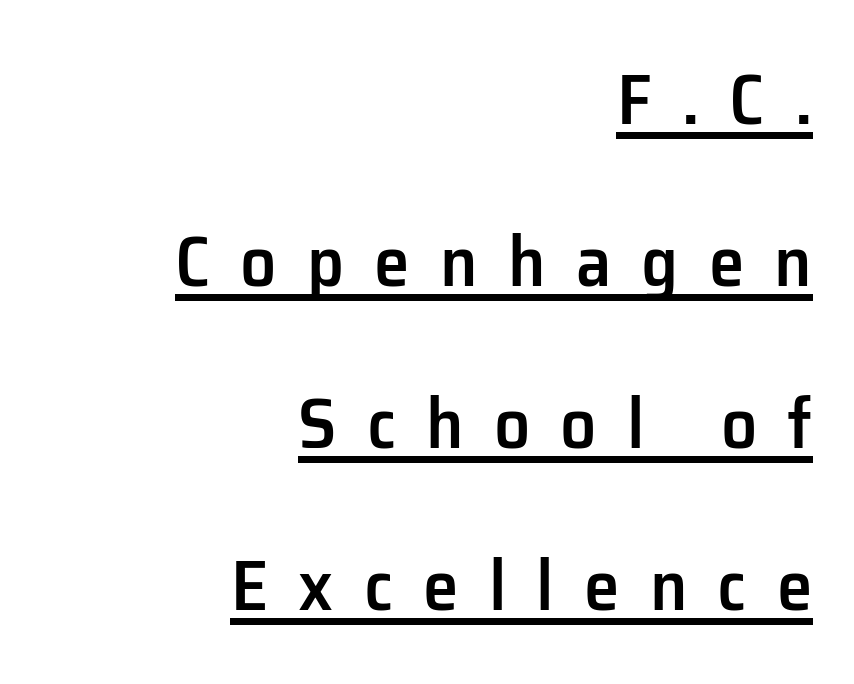
The image shows 72 px semibold sans-serif type, upright; set right-aligned, loose line spacing (2.25x), unusually wide letter spacing (+0.42 em), underlined; low stroke contrast and a medium x-height.
